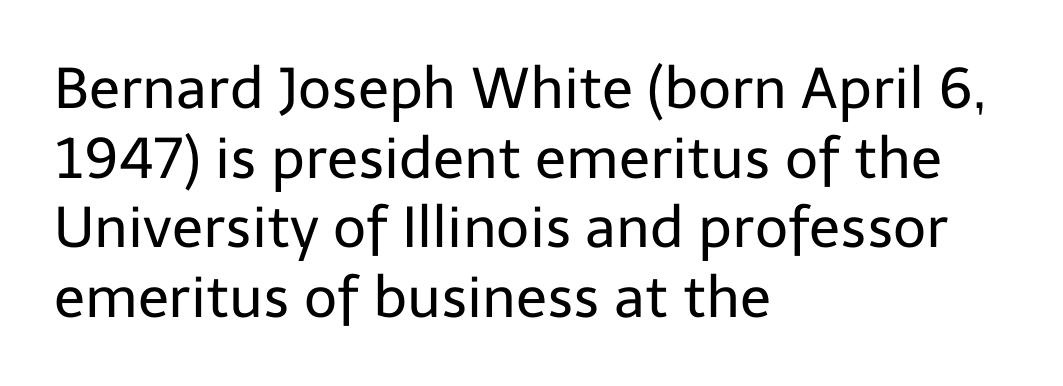
Q: Is the text bold? A: No.
Q: Is the text italic (slanted)? A: No, it is upright.
Q: Is the typeface a serif or a sans-serif typeface? A: Sans-serif.
Q: Is the text underlined? A: No.
Q: How is the paragraph aligned? A: Left-aligned.
Q: Is the spacing between letters normal or unusually wide? A: Normal.
Q: Width (condensed, normal, or wide)? A: Normal.
Q: Stroke contrast? A: Low.
Q: x-height? A: Medium.
Q: Monospaced? A: No.
